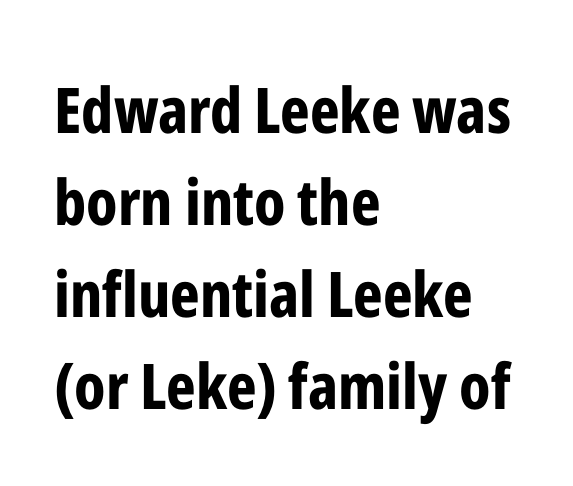
{"serif": "no", "italic": "no", "bold": "yes", "weight": "bold", "width": "condensed", "stroke_contrast": "low", "x_height": "medium", "monospaced": "no", "underline": "no", "align": "left", "line_spacing": "normal", "line_spacing_ratio": 1.46, "letter_spacing": "normal", "letter_spacing_em": 0.0, "glyph_px": 63}
